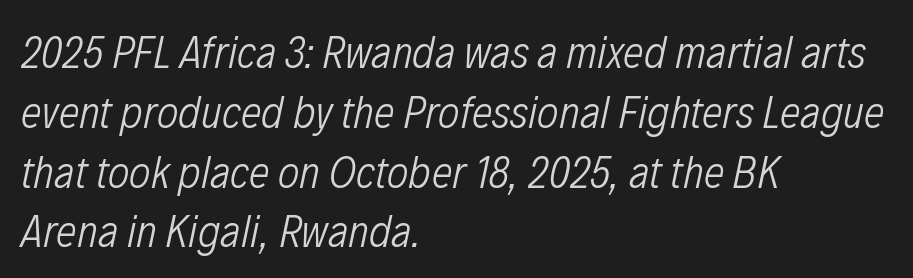
Q: Is the text bold? A: No.
Q: Is the text italic (slanted)? A: Yes, it leans right by about 12 degrees.
Q: Is the text underlined? A: No.
Q: How is the paragraph aligned? A: Left-aligned.
Q: Is the spacing between letters normal or unusually wide? A: Normal.
Q: Is the spacing between lines tight, normal or loose? A: Normal.
Q: Width (condensed, normal, or wide)? A: Condensed.
Q: Stroke contrast? A: Low.
Q: x-height? A: Medium.
Q: Monospaced? A: No.
